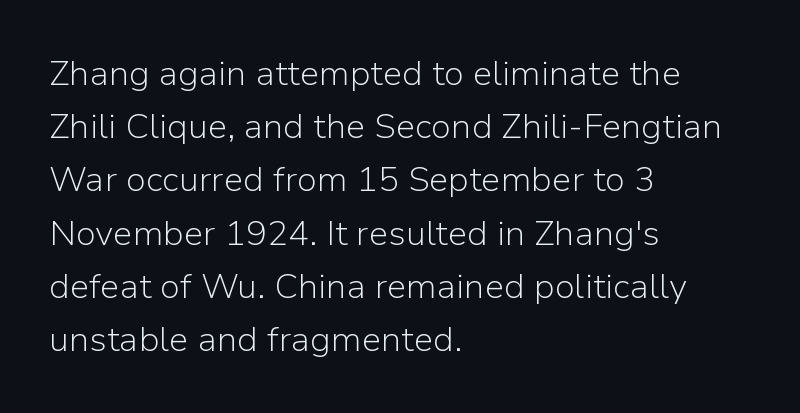
The image shows 35 px light sans-serif type, upright; set left-aligned, normal line spacing (1.52x), normal letter spacing, not underlined; low stroke contrast and a medium x-height.
